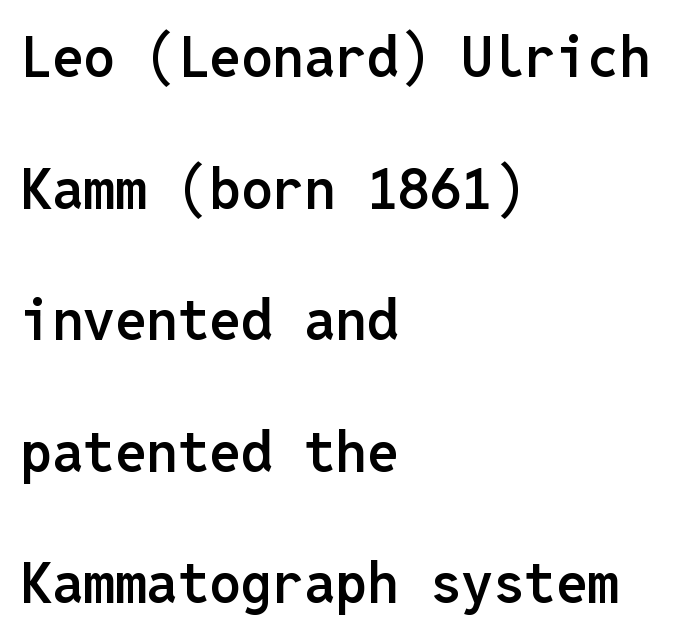
Caption: multi-line text, flush left, ragged right. Tracking value appears to be zero — textbook default spacing. This rendering features lettering with no underline. This rendering employs a face without finishing strokes, i.e., a sans-serif. Posture: straight, roman, zero tilt.
